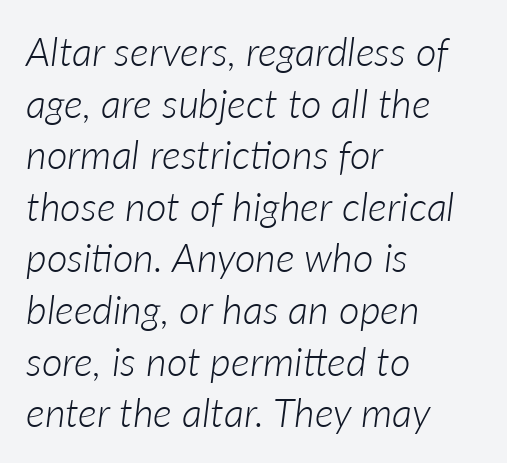
The image shows 40 px light type, italic (leaning right); set left-aligned, normal line spacing (1.29x), normal letter spacing, not underlined; low stroke contrast and a medium x-height.
